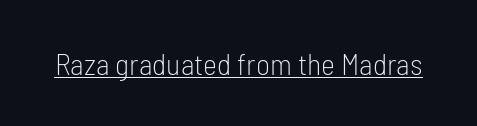
The image shows 30 px light, condensed sans-serif type, upright; set normal letter spacing, underlined; low stroke contrast and a medium x-height.
